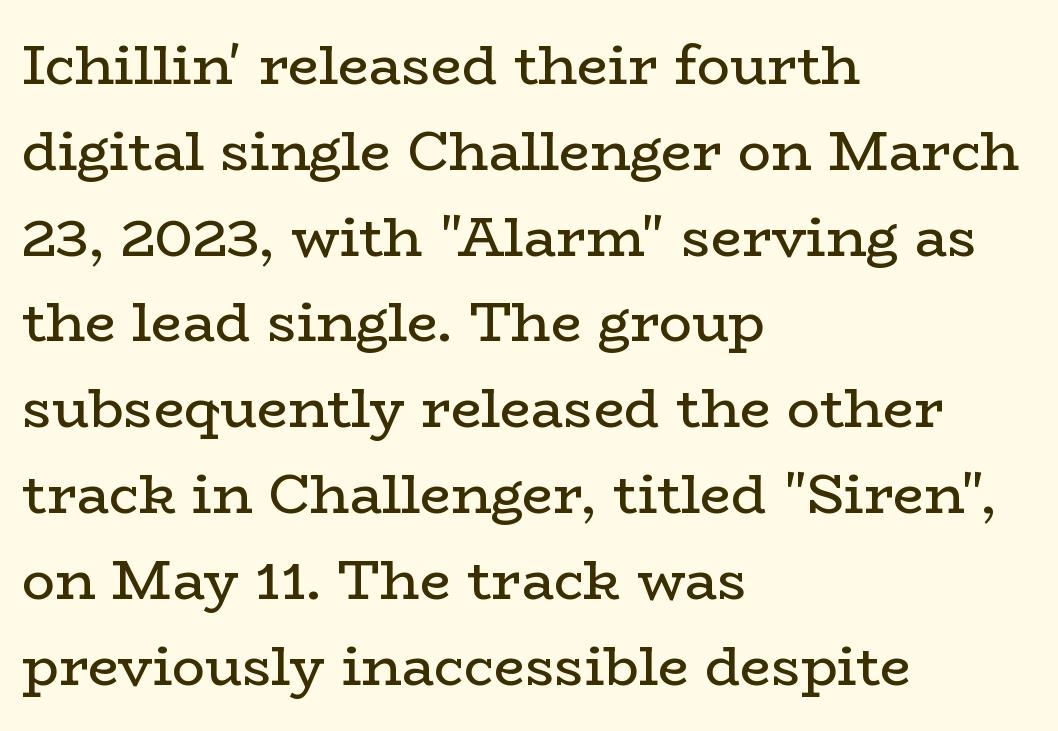
{"serif": "yes", "italic": "no", "bold": "no", "weight": "regular", "width": "wide", "stroke_contrast": "low", "x_height": "medium", "monospaced": "no", "underline": "no", "align": "left", "line_spacing": "normal", "line_spacing_ratio": 1.56, "letter_spacing": "normal", "letter_spacing_em": 0.0, "glyph_px": 55}
